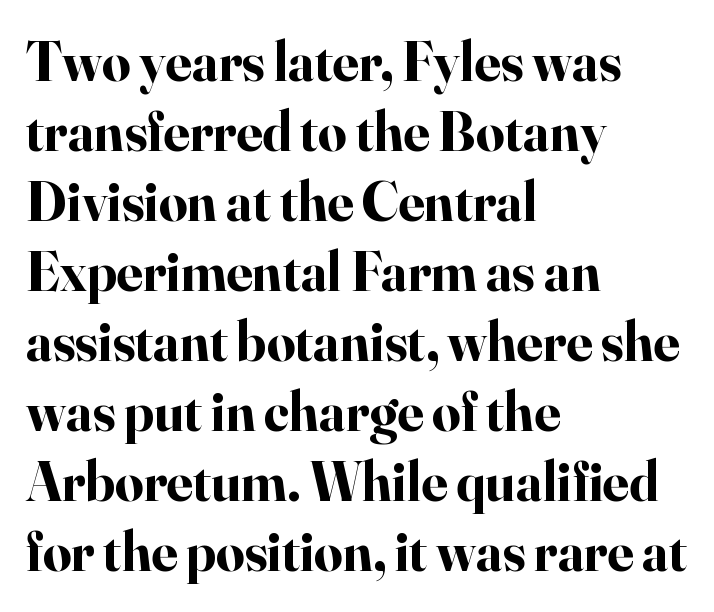
The image shows 56 px bold serif type, upright; set left-aligned, normal line spacing (1.25x), normal letter spacing, not underlined; high stroke contrast and a small x-height.
